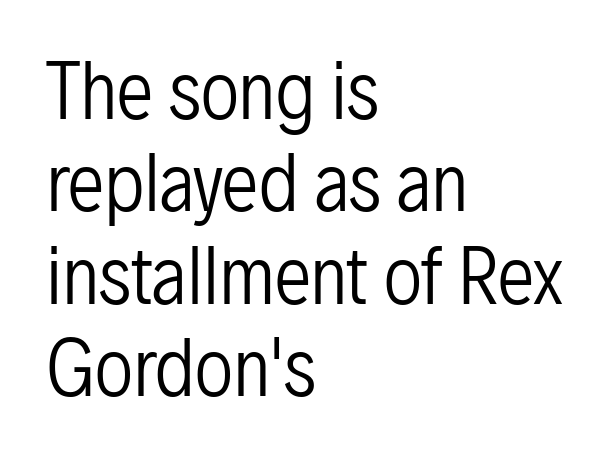
Q: Is the text bold? A: No.
Q: Is the text italic (slanted)? A: No, it is upright.
Q: Is the typeface a serif or a sans-serif typeface? A: Sans-serif.
Q: Is the text underlined? A: No.
Q: How is the paragraph aligned? A: Left-aligned.
Q: Is the spacing between letters normal or unusually wide? A: Normal.
Q: Is the spacing between lines tight, normal or loose? A: Normal.
Q: Width (condensed, normal, or wide)? A: Condensed.
Q: Stroke contrast? A: Low.
Q: x-height? A: Medium.
Q: Monospaced? A: No.
